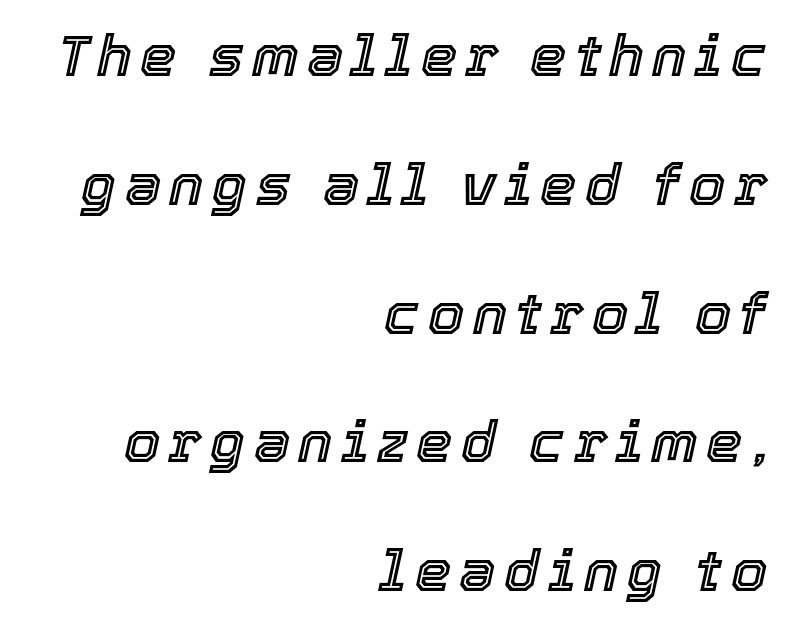
The image shows 58 px text type, italic (leaning right); set right-aligned, loose line spacing (2.22x), not underlined; a medium x-height.
